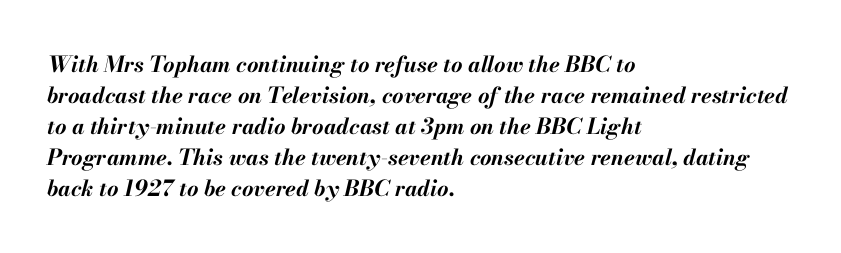
The image shows 22 px bold type, italic (leaning right); set left-aligned, normal line spacing (1.41x), normal letter spacing, not underlined.
